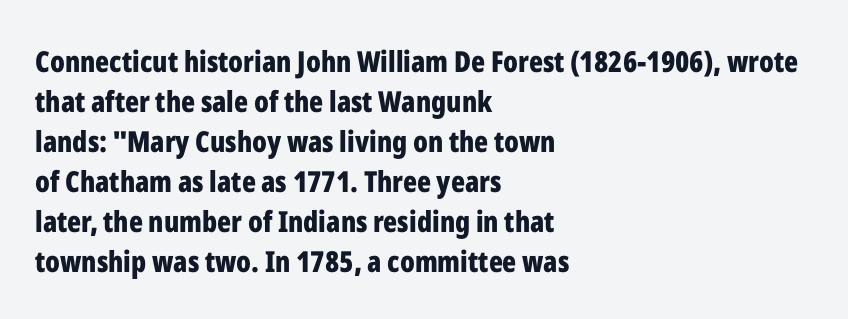
The image shows 29 px bold, condensed sans-serif type, upright; set left-aligned, normal line spacing (1.38x), normal letter spacing, not underlined; low stroke contrast and a medium x-height.
